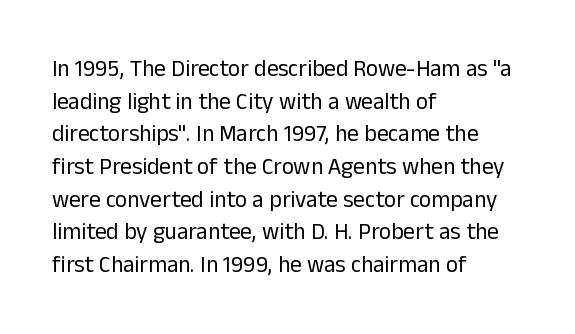
The image shows 23 px text type, upright; set left-aligned, normal line spacing (1.42x), normal letter spacing, not underlined.
